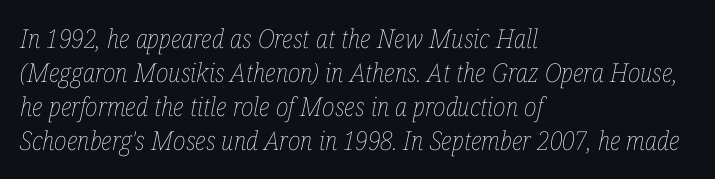
Q: Is the text bold? A: No.
Q: Is the text italic (slanted)? A: Yes, it leans right by about 12 degrees.
Q: Is the text underlined? A: No.
Q: How is the paragraph aligned? A: Left-aligned.
Q: Is the spacing between letters normal or unusually wide? A: Normal.
Q: Is the spacing between lines tight, normal or loose? A: Normal.
